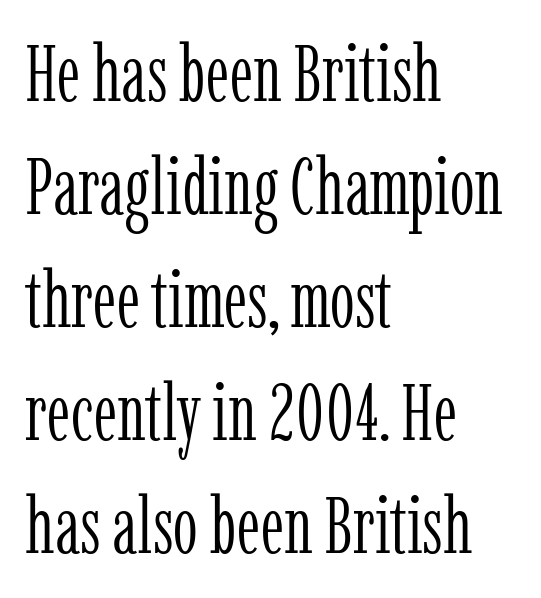
Note the varied advance widths — an 'i' is clearly narrower than an 'm'. The font sits on the lighter half of the weight spectrum, regular included. Vertical strokes here are truly vertical. Look at the bottom of the vertical strokes: they flare into serifs here. The rag falls on the right side of this text block.
